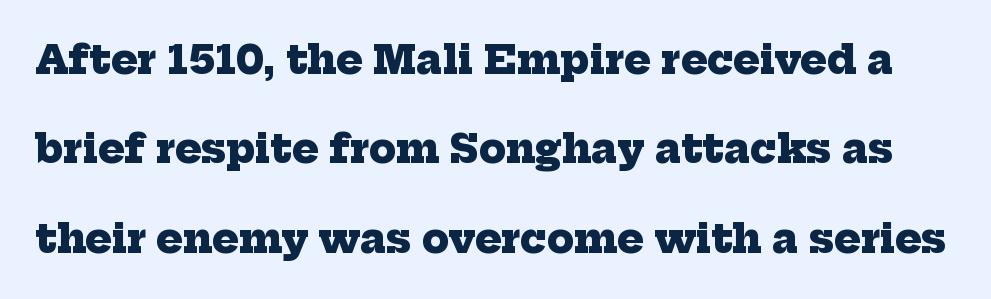
The image shows 39 px heavy serif type; set loose line spacing (2.29x), normal letter spacing, not underlined; low stroke contrast and a medium x-height.
